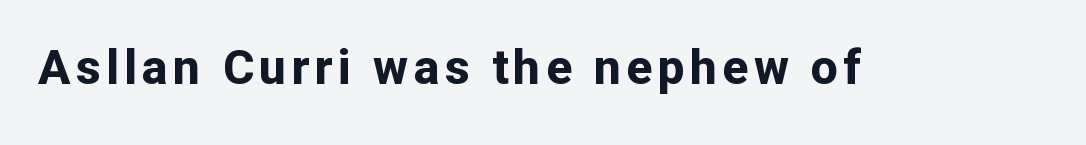
Letterform terminals end flat and unadorned throughout the passage. The passage shown is typed in a proportional face where columns would drift. This is the regular roman posture of the typeface. The strokes are fattened all the way to bold. Any mark beneath the type? The region is blank.
